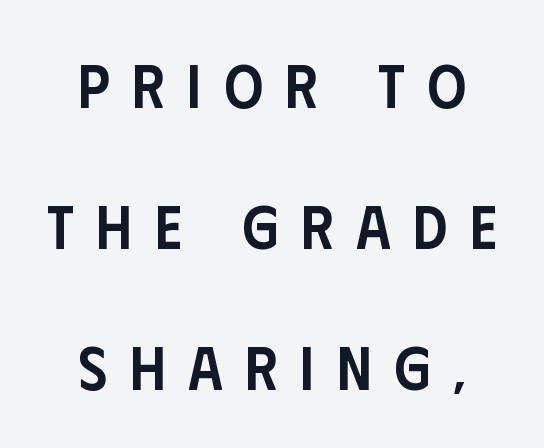
The image shows 61 px semibold, condensed sans-serif type, upright; set loose line spacing (2.31x), unusually wide letter spacing (+0.37 em), not underlined; low stroke contrast and a large x-height.
